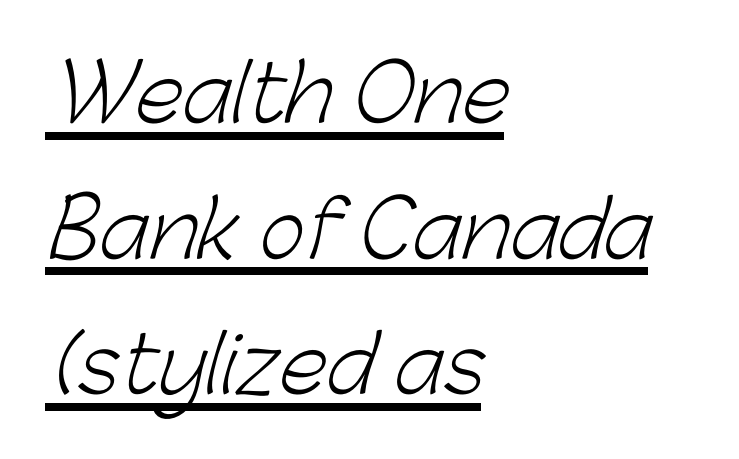
The image shows 78 px light sans-serif type; set left-aligned, line spacing 1.74x, normal letter spacing, underlined; low stroke contrast and a medium x-height.
